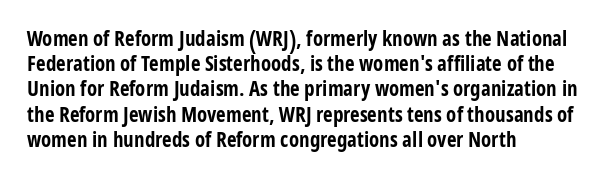
{"italic": "no", "bold": "yes", "underline": "no", "align": "left", "line_spacing_ratio": 1.2, "letter_spacing": "normal", "letter_spacing_em": 0.0, "glyph_px": 21}
